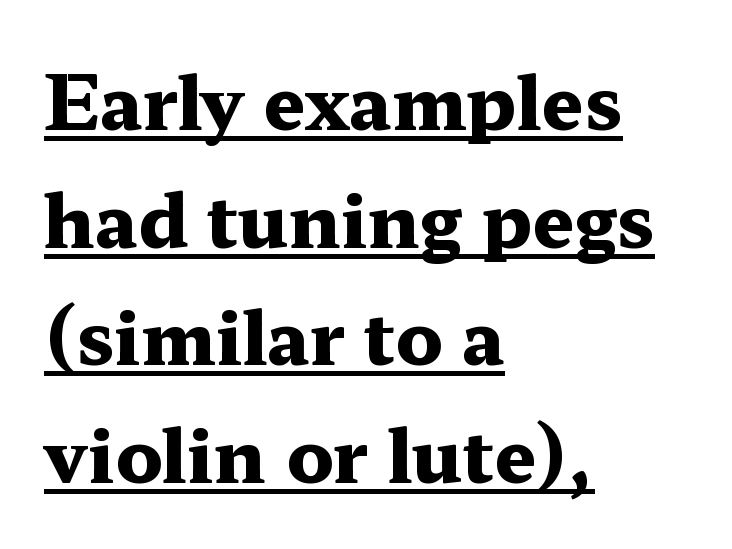
Notice how the stems are strictly vertical — no italics here. Caption: lettering with a line underneath. Which margin do the lines hug? The left one — the right edge is uneven. Stroke terminals: seriffed.
